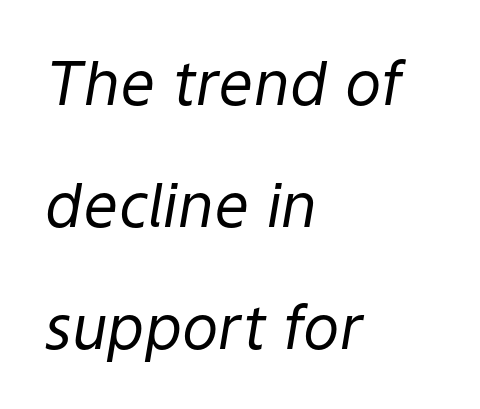
The line-height multiplier appears high, well above default. This rendering uses left alignment, leaving the right contour irregular. The glyphs look as if they've been sheared to an angle. Weight: regular or lighter.
